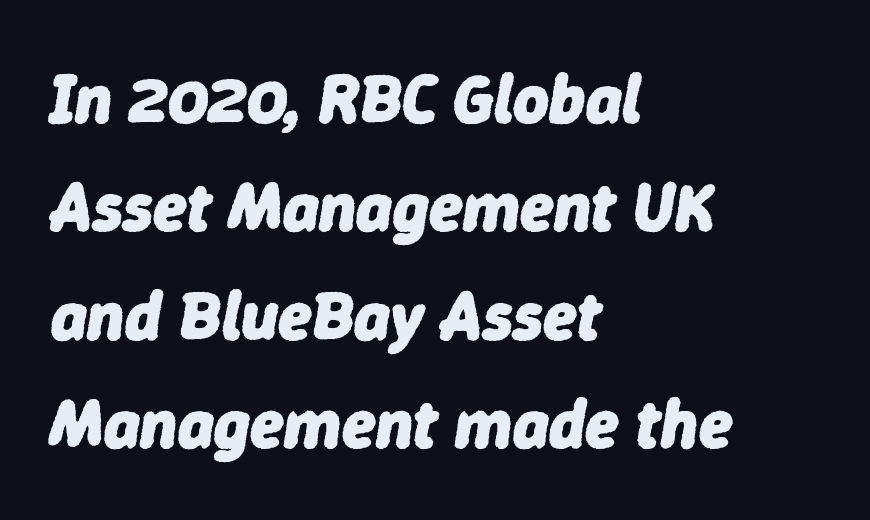
The image shows 69 px heavy type, italic (leaning right); set left-aligned, normal line spacing (1.57x), normal letter spacing, not underlined; low stroke contrast and a medium x-height.
